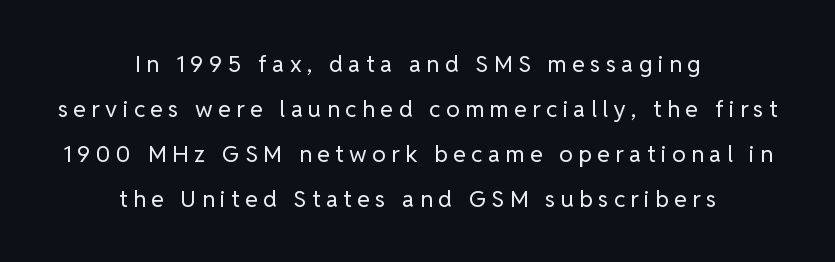
A quiet, ordinary-to-light weight characterises the typeface. This block would shrink considerably if given ordinary leading; it's expanded now. The specimen reads as upright at a glance. The lines are quadded center. Bare-footed words on every line. Words appear elongated and porous because spacing is wide.
